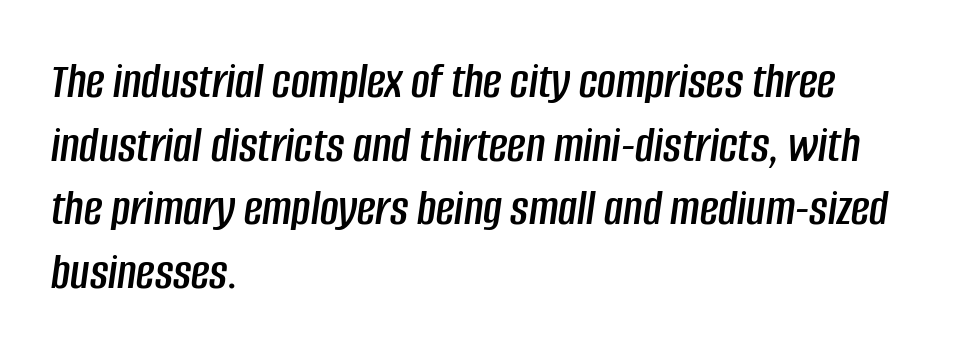
Q: Is the text italic (slanted)? A: Yes, it leans right by about 8 degrees.
Q: Is the text underlined? A: No.
Q: How is the paragraph aligned? A: Left-aligned.
Q: Is the spacing between letters normal or unusually wide? A: Normal.
Q: Is the spacing between lines tight, normal or loose? A: Normal.
Q: Width (condensed, normal, or wide)? A: Condensed.
Q: Stroke contrast? A: Low.
Q: x-height? A: Large.
Q: Monospaced? A: No.
